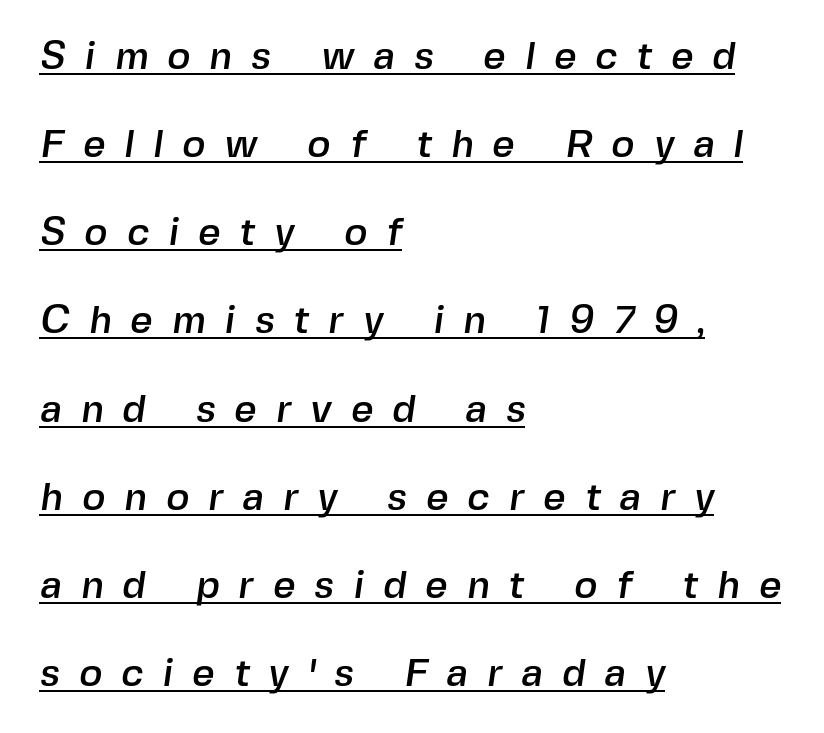
What stands out about the letter spacing? Its width — letters are far apart. Typeset ragged right — the left edge is the straight one. A baseline rule has been typeset under these characters. Notice the wide empty band between every row — that's loose leading.
